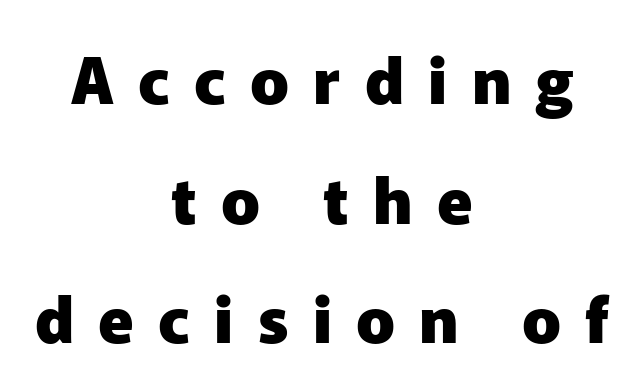
The image shows 64 px heavy sans-serif type, upright; set centered, line spacing 1.87x, unusually wide letter spacing (+0.38 em), not underlined; low stroke contrast and a medium x-height.
